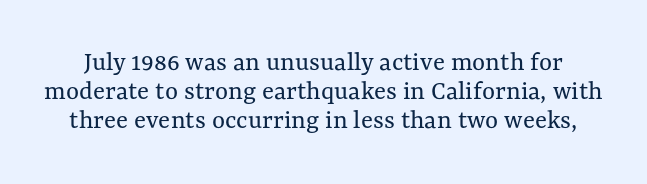
{"italic": "no", "bold": "no", "weight": "regular", "width": "normal", "stroke_contrast": "medium", "x_height": "medium", "monospaced": "no", "underline": "no", "line_spacing": "tight", "line_spacing_ratio": 1.03, "letter_spacing": "normal", "letter_spacing_em": 0.0, "glyph_px": 28}
